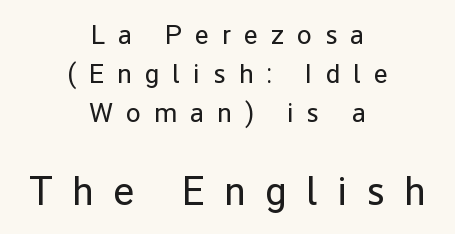
The image shows 40 px regular-weight sans-serif type, upright; set centered, normal line spacing (1.45x), unusually wide letter spacing (+0.48 em), not underlined; the second (bottom) block is 1.48x larger; low stroke contrast and a medium x-height.
